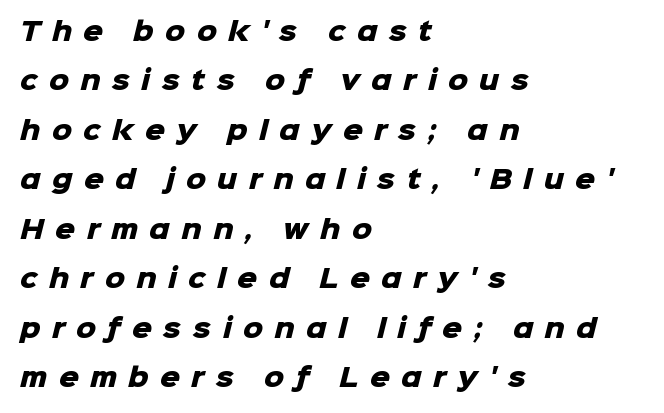
{"bold": "yes", "underline": "no", "align": "left", "line_spacing": "loose", "line_spacing_ratio": 1.98, "letter_spacing": "wide", "letter_spacing_em": 0.45, "glyph_px": 25}
